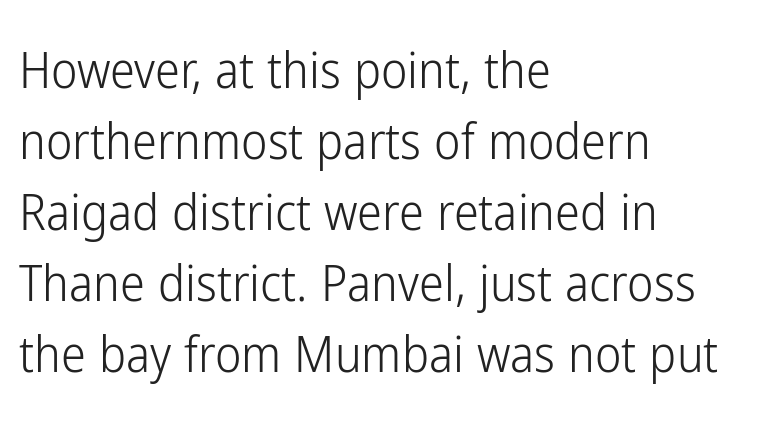
Q: Is the text bold? A: No.
Q: Is the text italic (slanted)? A: No, it is upright.
Q: Is the typeface a serif or a sans-serif typeface? A: Sans-serif.
Q: Is the text underlined? A: No.
Q: How is the paragraph aligned? A: Left-aligned.
Q: Is the spacing between letters normal or unusually wide? A: Normal.
Q: Is the spacing between lines tight, normal or loose? A: Normal.
Q: Width (condensed, normal, or wide)? A: Condensed.
Q: Stroke contrast? A: Low.
Q: x-height? A: Medium.
Q: Monospaced? A: No.
